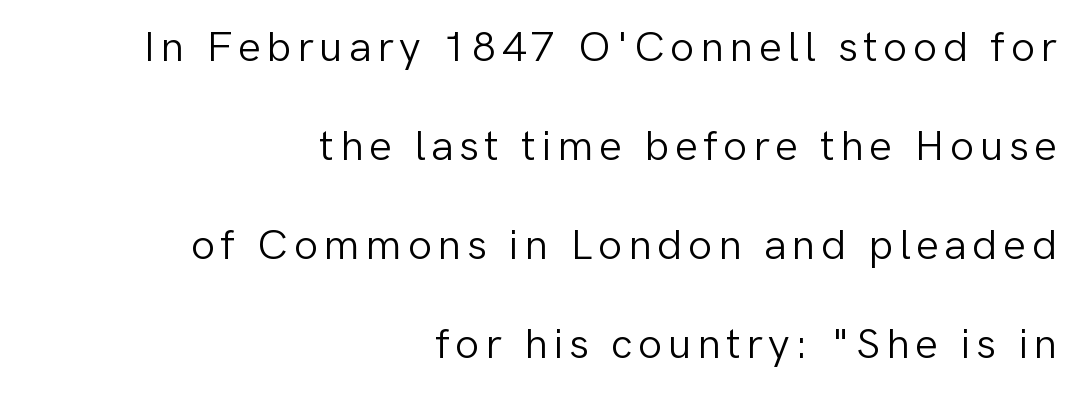
The image shows 43 px light sans-serif type, upright; set right-aligned, loose line spacing (2.3x), not underlined; low stroke contrast and a medium x-height.
